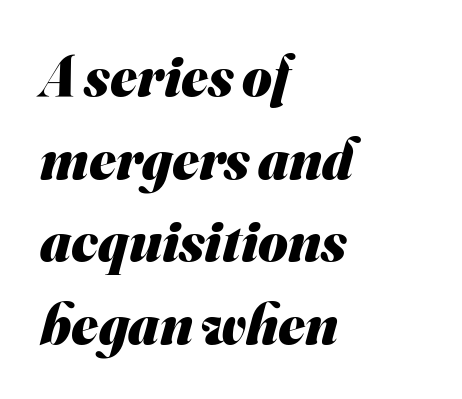
Is this a fixed-width face? No — the glyphs have proportional, varying widths. Typeset ragged right — the left edge is the straight one. Caption: standard tracking, unaltered. Words float on clear page, feet unadorned. Note: no serifs on the glyphs. Heft: maximum for text — a bold.
